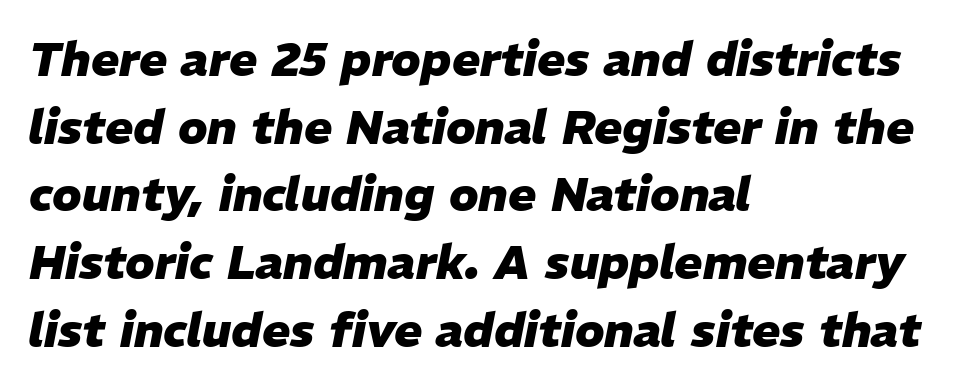
{"italic": "yes", "lean": "right", "slant_degrees": 11, "bold": "yes", "weight": "heavy", "width": "normal", "stroke_contrast": "low", "x_height": "medium", "monospaced": "no", "underline": "no", "align": "left", "line_spacing": "normal", "line_spacing_ratio": 1.44, "letter_spacing": "normal", "letter_spacing_em": 0.0, "glyph_px": 47}
